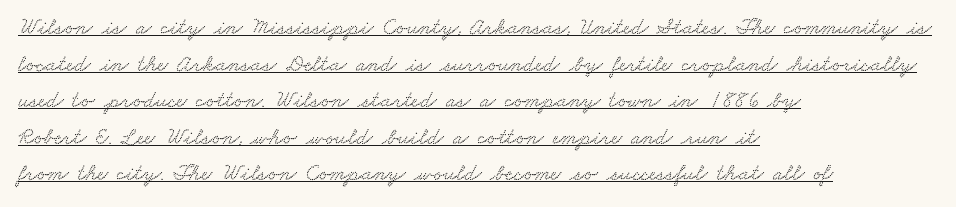
The image shows 23 px text type; set left-aligned, normal line spacing (1.59x), normal letter spacing, underlined.
